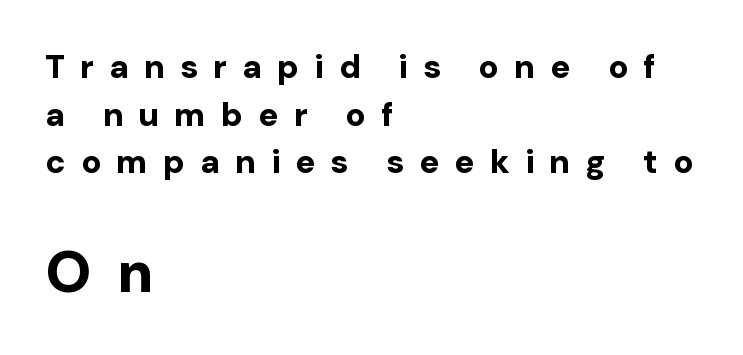
The image shows 58 px bold sans-serif type, upright; set left-aligned, normal line spacing (1.44x), unusually wide letter spacing (+0.46 em), not underlined; the second (bottom) block is 1.76x larger; low stroke contrast and a medium x-height.
